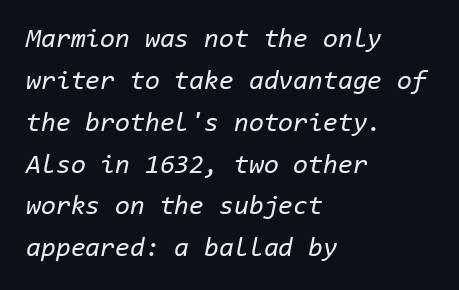
{"italic": "yes", "lean": "right", "slant_degrees": 11, "bold": "no", "underline": "no", "align": "left", "line_spacing": "normal", "line_spacing_ratio": 1.55, "letter_spacing": "normal", "letter_spacing_em": 0.0, "glyph_px": 27}
